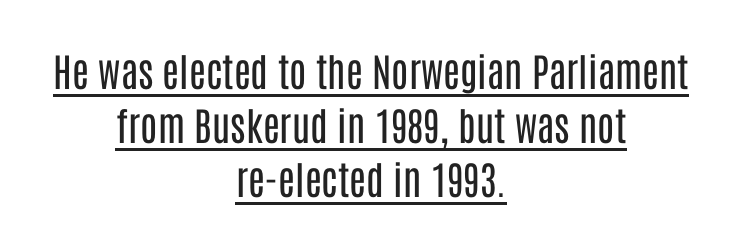
The image shows 39 px regular-weight, condensed sans-serif type, upright; set centered, normal line spacing (1.39x), normal letter spacing, underlined; low stroke contrast and a large x-height.
